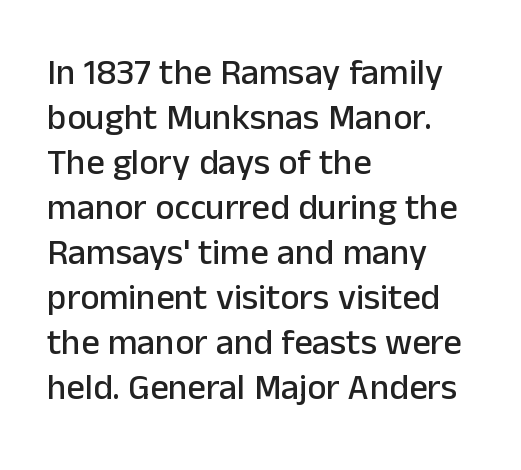
Q: Is the text italic (slanted)? A: No, it is upright.
Q: Is the typeface a serif or a sans-serif typeface? A: Sans-serif.
Q: Is the text underlined? A: No.
Q: How is the paragraph aligned? A: Left-aligned.
Q: Is the spacing between letters normal or unusually wide? A: Normal.
Q: Is the spacing between lines tight, normal or loose? A: Normal.
Q: Width (condensed, normal, or wide)? A: Normal.
Q: Stroke contrast? A: Low.
Q: x-height? A: Medium.
Q: Monospaced? A: No.
